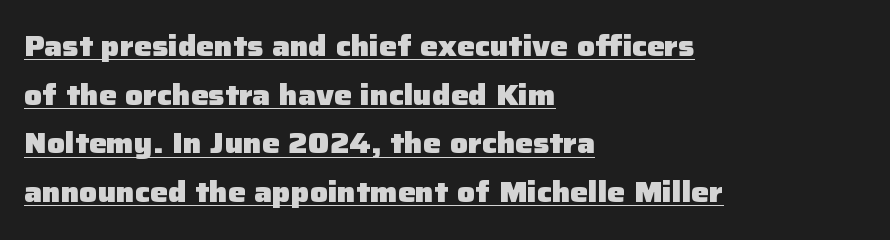
On the weight axis this lands at bold, roughly 700. Decoration check: the copy is underlined. There is no visible air inserted between adjacent glyphs. Rendered with straight, roman letterforms. Serif or sans? Sans — the stroke terminals are bare.
